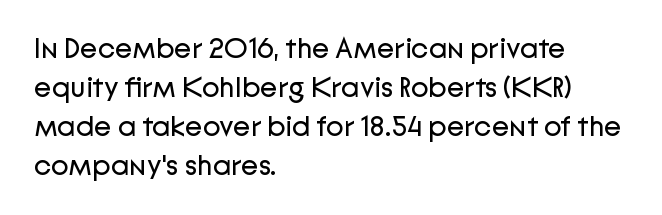
{"serif": "no", "italic": "no", "bold": "no", "weight": "regular", "width": "normal", "stroke_contrast": "low", "x_height": "medium", "monospaced": "no", "underline": "no", "align": "left", "line_spacing": "normal", "line_spacing_ratio": 1.34, "letter_spacing": "normal", "letter_spacing_em": 0.0, "glyph_px": 29}
